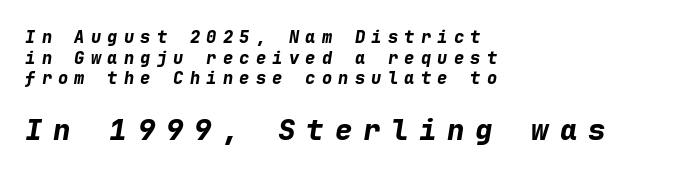
Q: Is the text bold? A: Yes.
Q: Is the text italic (slanted)? A: Yes, it leans right by about 9 degrees.
Q: Is the text underlined? A: No.
Q: How is the paragraph aligned? A: Left-aligned.
Q: Is the spacing between letters normal or unusually wide? A: Unusually wide.
Q: Which block of text is set in a larger size, the first (top) or the second (bottom)? A: The second (bottom) one.
Q: Width (condensed, normal, or wide)? A: Normal.
Q: Stroke contrast? A: Low.
Q: x-height? A: Medium.
Q: Monospaced? A: Yes.
